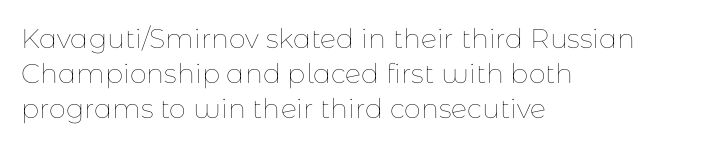
The image shows 27 px text type, upright; set left-aligned, normal line spacing (1.3x), normal letter spacing, not underlined.
